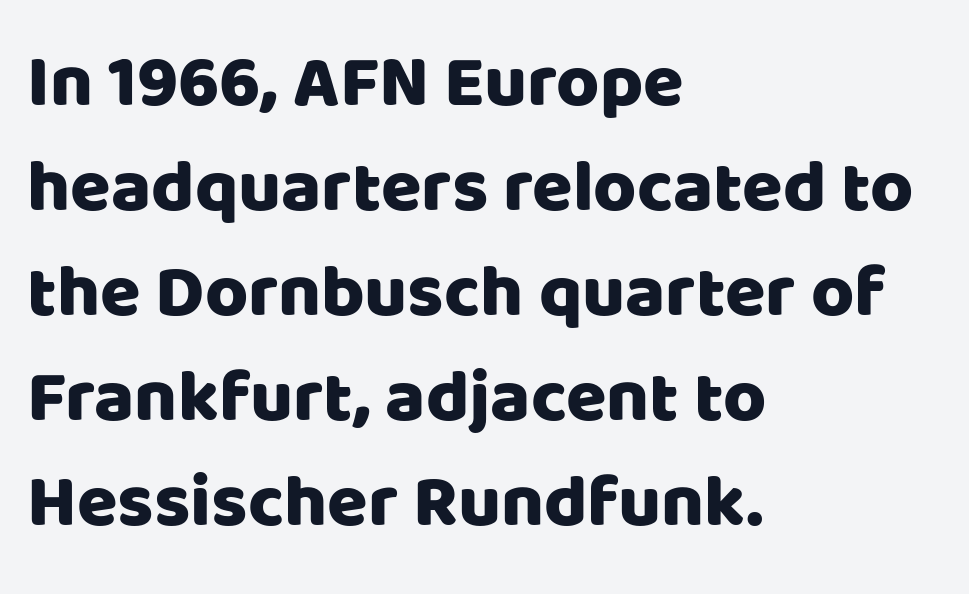
Line spacing here is normal. Spacing verdict: proportional, widths tailored to each character. A typesetter would mark this as roman, not italic. Bare-footed words on every line.
